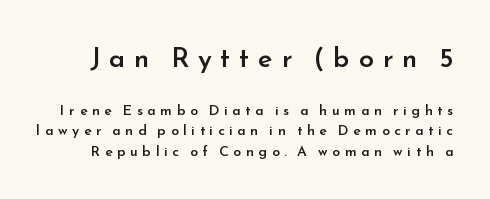
Has an underline been added? It has not. A fair bit of extra ink — the face is semibold, not bold. This sample uses an upright cut, with every glyph sitting square on the baseline. What stands out about the letter spacing? Its width — letters are far apart. Leading matches the norm, producing a regular column. If you squint, the top block still reads clearly — it's the larger of the two.
